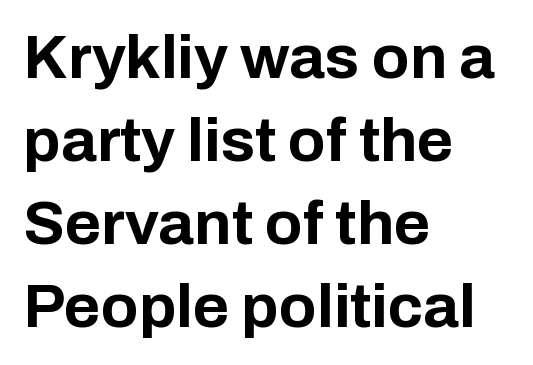
{"serif": "no", "italic": "no", "bold": "yes", "weight": "bold", "width": "normal", "stroke_contrast": "low", "x_height": "medium", "monospaced": "no", "underline": "no", "align": "left", "line_spacing": "normal", "line_spacing_ratio": 1.34, "letter_spacing": "normal", "letter_spacing_em": 0.0, "glyph_px": 62}
